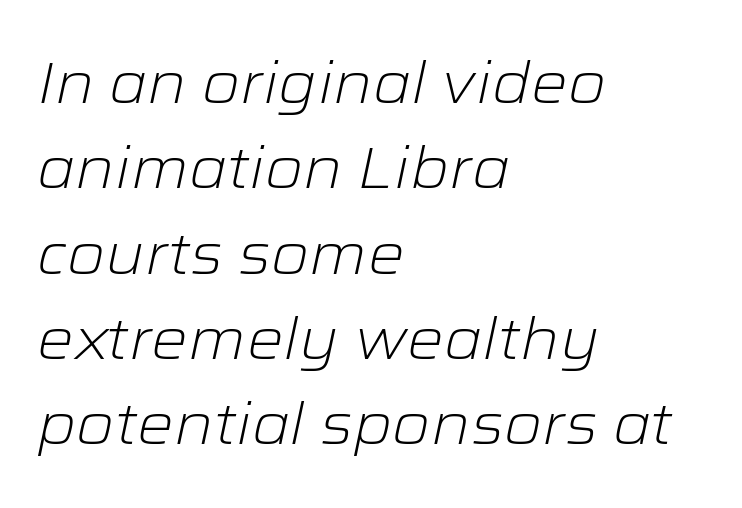
Observe the ordinary spacing: letters are neighbours, not strangers. The face used here is proportionally spaced, like ordinary book or web type. Is the stroke heavy? The answer is a plain regular-or-lighter. Looking at the ascenders, they clearly lean. Notice how the passage keeps a crisp vertical edge on the left only. Normally led — the rows are evenly, conventionally spaced.
